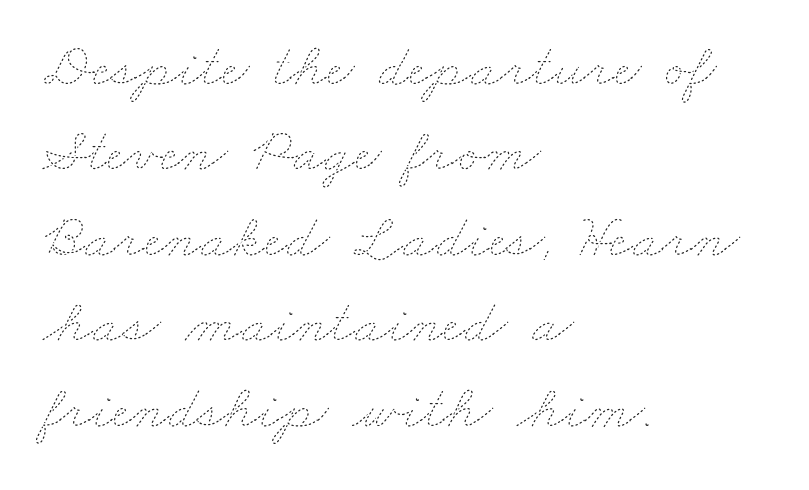
The image shows 61 px thin, wide type; set left-aligned, normal line spacing (1.4x), normal letter spacing, not underlined; low stroke contrast and a small x-height.
